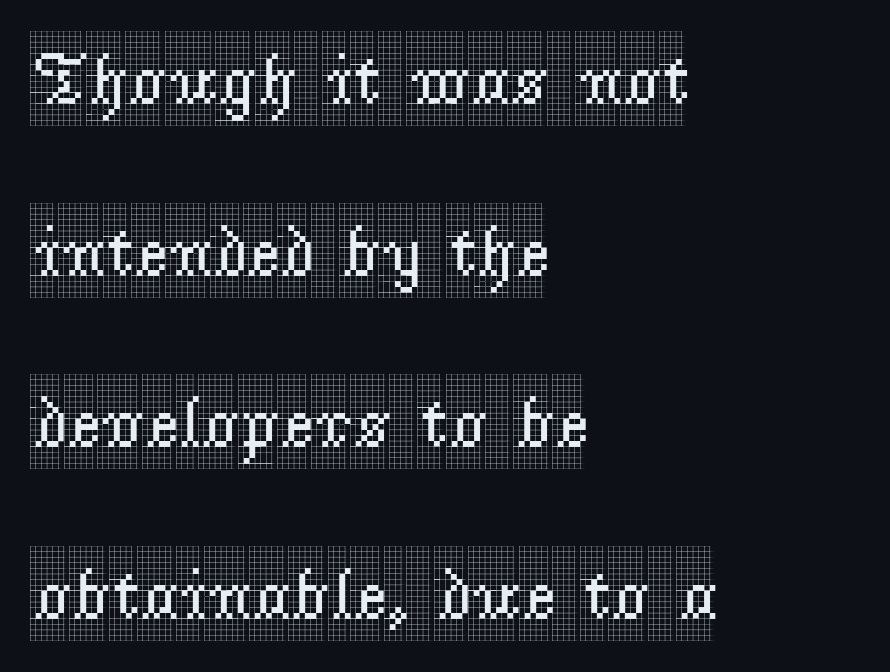
The image shows 73 px condensed serif type, upright; set left-aligned, loose line spacing (2.35x), normal letter spacing, not underlined; a large x-height.
